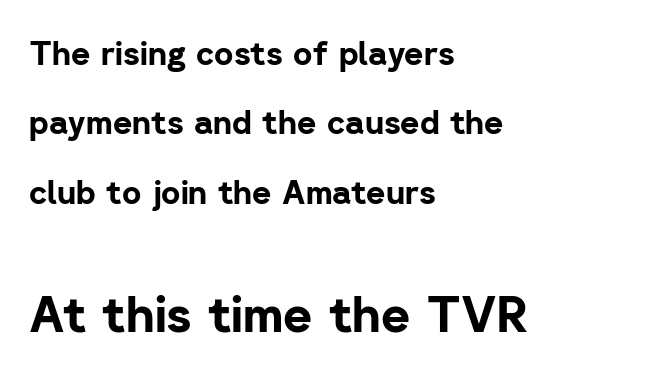
{"serif": "no", "italic": "no", "bold": "yes", "weight": "bold", "width": "normal", "stroke_contrast": "low", "x_height": "medium", "monospaced": "no", "underline": "no", "align": "left", "line_spacing": "loose", "line_spacing_ratio": 2.1, "letter_spacing": "normal", "letter_spacing_em": 0.0, "larger_block": "second", "size_ratio": 1.52, "glyph_px": 50}
